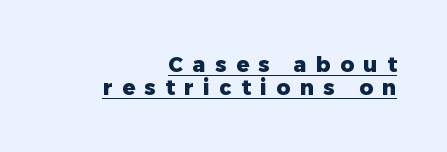
Does the lettering tilt? It doesn't — this is upright. The text block is weighted toward the right margin, trailing off unevenly leftward. The rendering uses a small line-height, squeezing the rows. The characters look thick and weighty, a clear bold. Compared with typical body copy, the letter spacing here is much looser.
